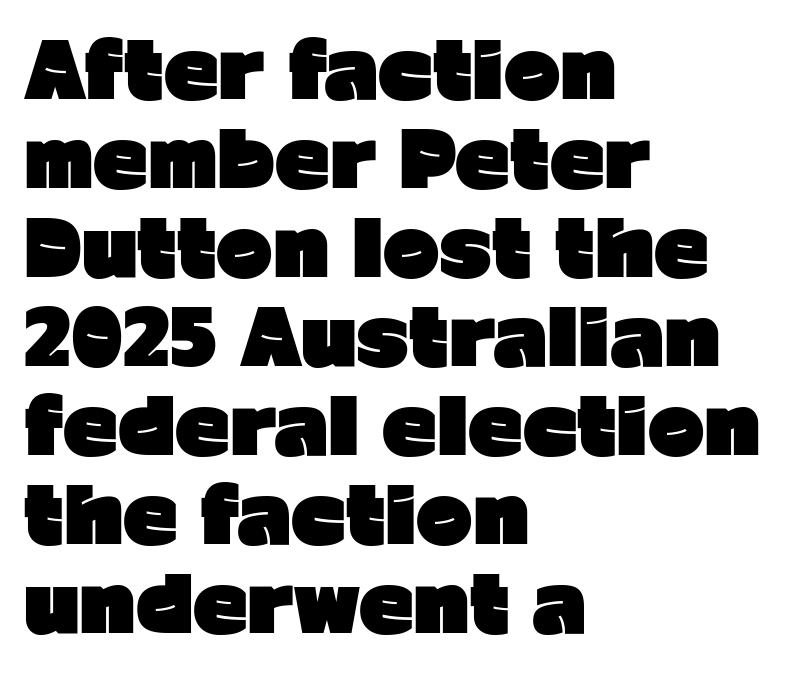
{"serif": "no", "italic": "no", "bold": "yes", "weight": "heavy", "width": "normal", "stroke_contrast": "low", "x_height": "medium", "monospaced": "no", "underline": "no", "align": "left", "line_spacing_ratio": 1.17, "letter_spacing": "normal", "letter_spacing_em": 0.0, "glyph_px": 76}
